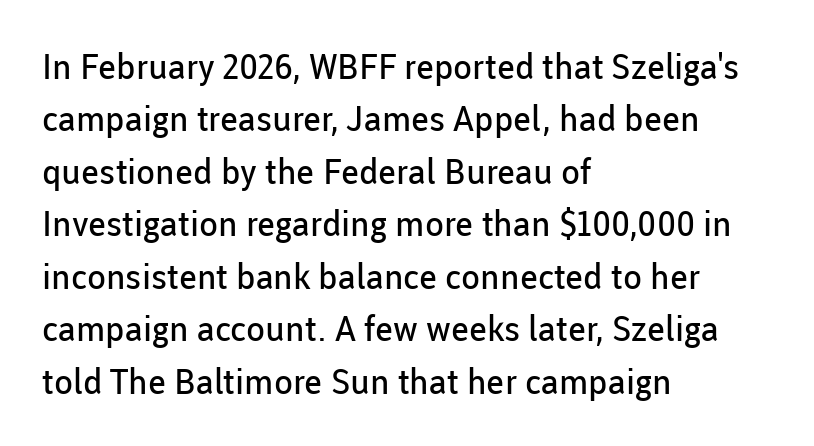
This rendering features lettering with no underline. A typesetter would call this proportional, since set widths differ per character. Line spacing here is normal. The type sits square on the baseline with zero lean.
